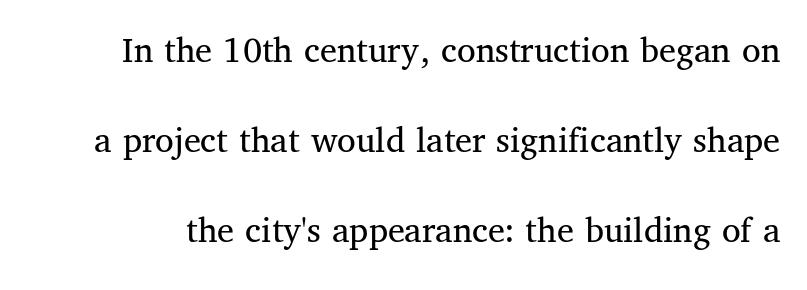
{"serif": "yes", "italic": "no", "bold": "no", "weight": "regular", "width": "normal", "stroke_contrast": "medium", "x_height": "medium", "monospaced": "no", "underline": "no", "line_spacing": "loose", "line_spacing_ratio": 2.37, "letter_spacing": "normal", "letter_spacing_em": 0.0, "glyph_px": 38}
